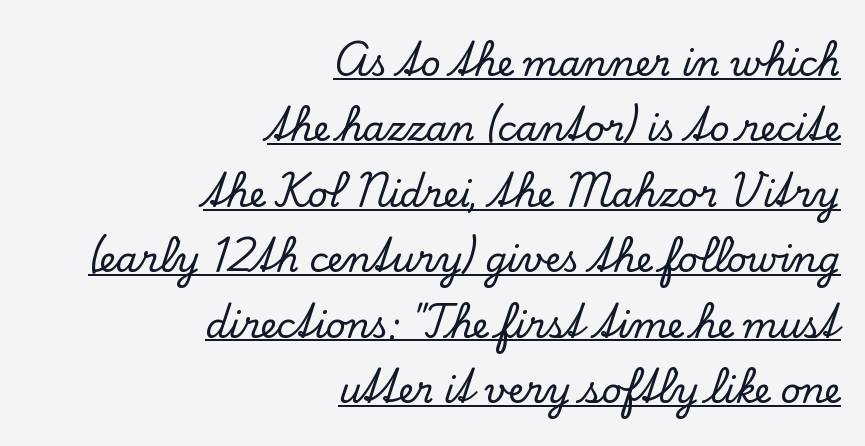
Q: Is the text italic (slanted)? A: Yes.
Q: Is the typeface a serif or a sans-serif typeface? A: Serif.
Q: Is the text underlined? A: Yes.
Q: How is the paragraph aligned? A: Right-aligned.
Q: Is the spacing between letters normal or unusually wide? A: Normal.
Q: Width (condensed, normal, or wide)? A: Normal.
Q: Stroke contrast? A: Low.
Q: x-height? A: Small.
Q: Monospaced? A: No.
